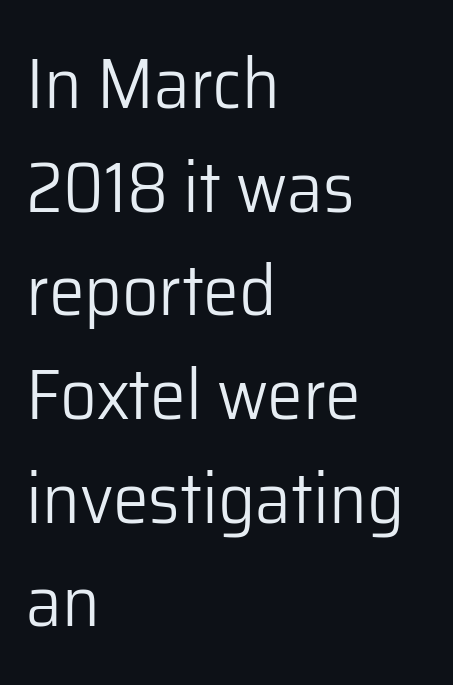
Q: Is the text bold? A: No.
Q: Is the text italic (slanted)? A: No, it is upright.
Q: Is the typeface a serif or a sans-serif typeface? A: Sans-serif.
Q: Is the text underlined? A: No.
Q: How is the paragraph aligned? A: Left-aligned.
Q: Is the spacing between letters normal or unusually wide? A: Normal.
Q: Is the spacing between lines tight, normal or loose? A: Normal.
Q: Width (condensed, normal, or wide)? A: Normal.
Q: Stroke contrast? A: Low.
Q: x-height? A: Medium.
Q: Monospaced? A: No.
